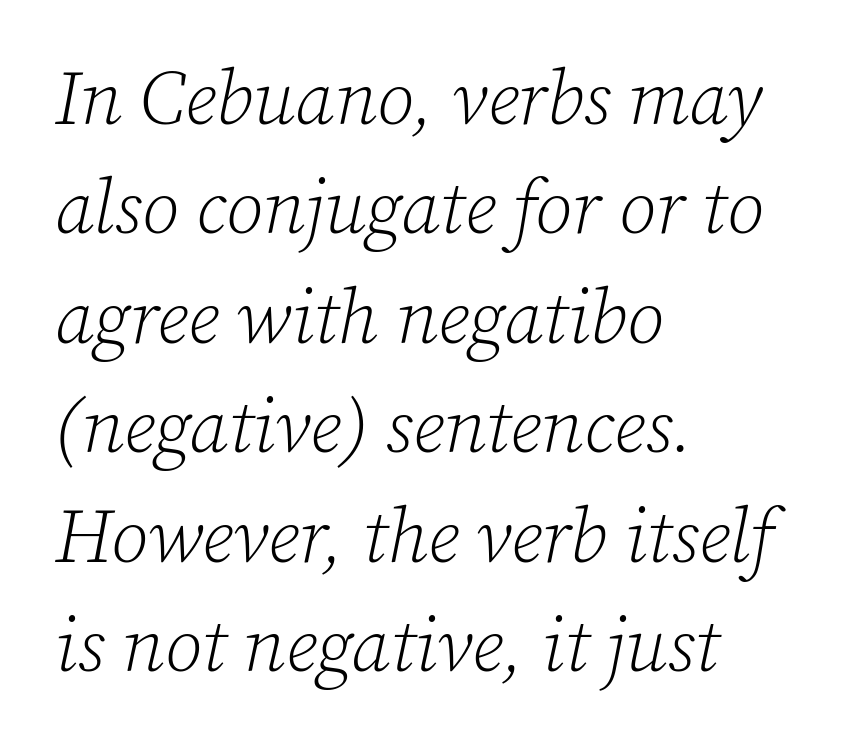
The image shows 76 px light serif type, italic (leaning right); set left-aligned, normal line spacing (1.44x), normal letter spacing, not underlined; low stroke contrast and a medium x-height.
